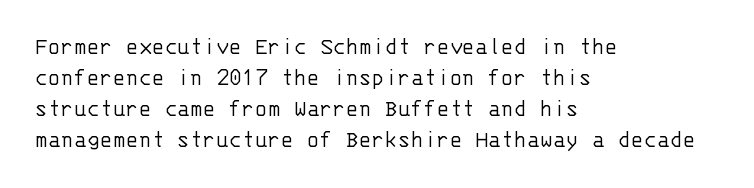
{"italic": "no", "bold": "no", "underline": "no", "align": "left", "line_spacing": "normal", "line_spacing_ratio": 1.29, "letter_spacing": "normal", "letter_spacing_em": 0.0, "glyph_px": 24}
